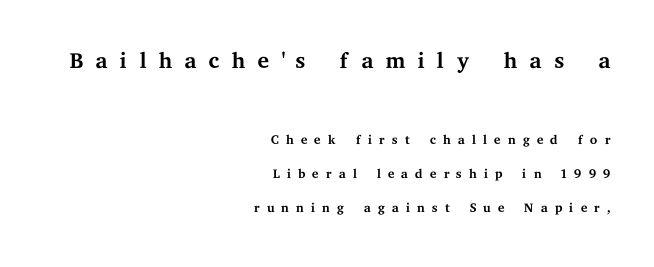
Old-style or modern, the face here clearly has serifs. The weight tops out at a normal text grade. The words here are not underlined. Students, note that the glyphs here are deliberately spaced far apart.
